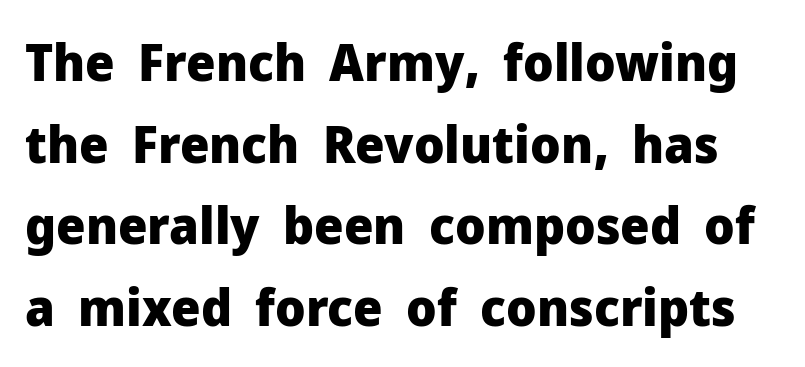
Weight check: bold — yes, fully. Characters remain perfectly vertical along every line. The gaps between neighbouring characters are ordinary and unremarkable. Quick note: underline off.
